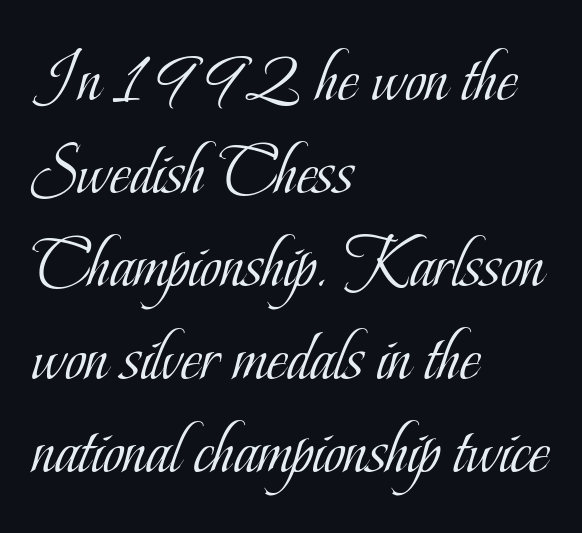
{"serif": "yes", "bold": "no", "weight": "light", "width": "condensed", "stroke_contrast": "low", "x_height": "small", "monospaced": "no", "underline": "no", "align": "left", "line_spacing": "normal", "line_spacing_ratio": 1.29, "letter_spacing": "normal", "letter_spacing_em": 0.0, "glyph_px": 72}
